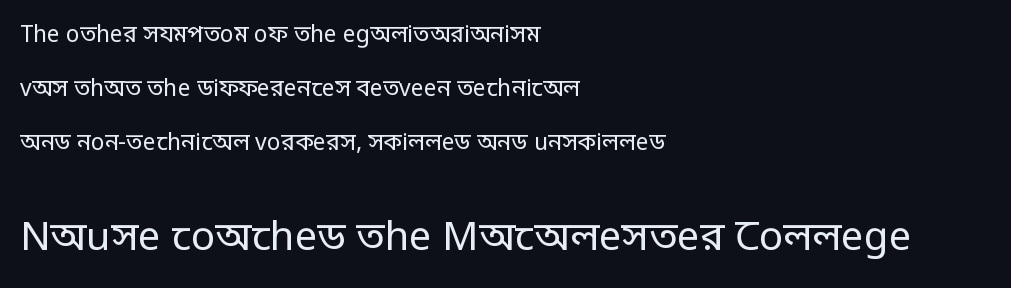
{"serif": "no", "italic": "no", "bold": "no", "weight": "regular", "width": "condensed", "stroke_contrast": "low", "monospaced": "no", "underline": "no", "align": "left", "line_spacing": "loose", "line_spacing_ratio": 2.34, "letter_spacing": "normal", "letter_spacing_em": 0.0, "larger_block": "second", "size_ratio": 1.74, "glyph_px": 40}
